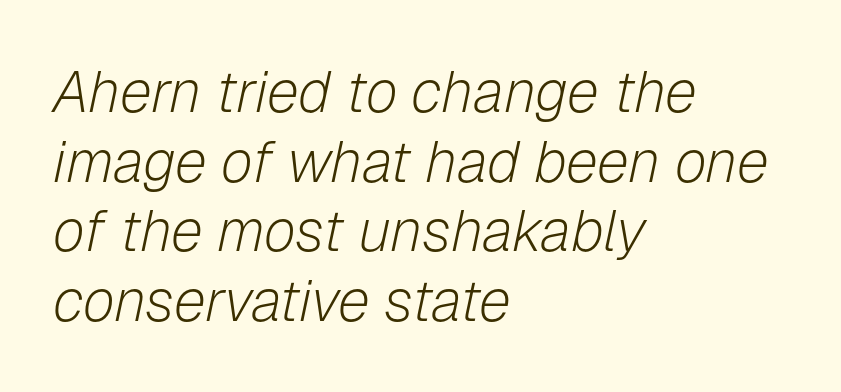
{"italic": "yes", "lean": "right", "slant_degrees": 12, "bold": "no", "weight": "light", "width": "normal", "stroke_contrast": "low", "x_height": "medium", "monospaced": "no", "underline": "no", "align": "left", "line_spacing_ratio": 1.2, "letter_spacing": "normal", "letter_spacing_em": 0.0, "glyph_px": 58}
